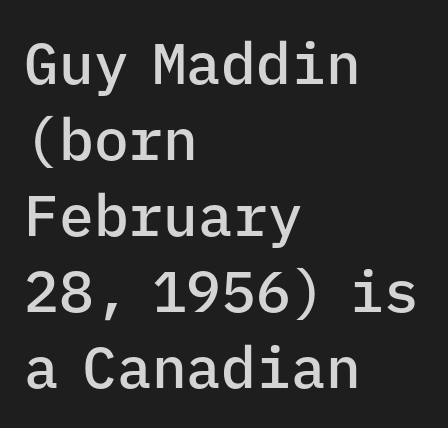
Q: Is the text bold? A: Semi-bold.
Q: Is the text italic (slanted)? A: No, it is upright.
Q: Is the typeface a serif or a sans-serif typeface? A: Sans-serif.
Q: Is the text underlined? A: No.
Q: How is the paragraph aligned? A: Left-aligned.
Q: Is the spacing between letters normal or unusually wide? A: Normal.
Q: Is the spacing between lines tight, normal or loose? A: Normal.
Q: Width (condensed, normal, or wide)? A: Normal.
Q: Stroke contrast? A: Low.
Q: x-height? A: Medium.
Q: Monospaced? A: Yes.
